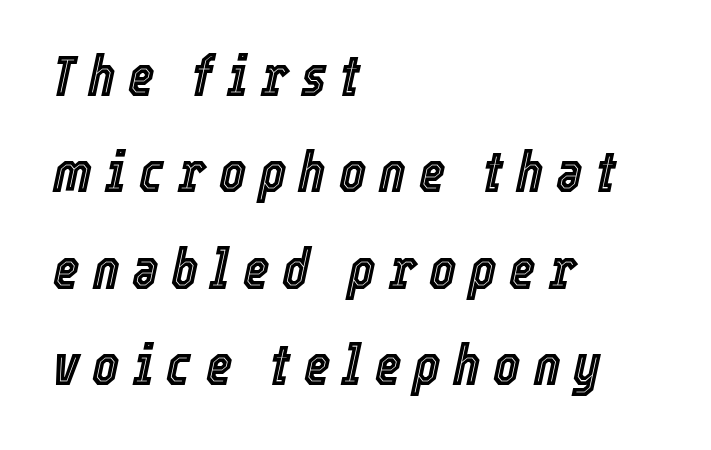
Horizontally, the lines are justified to the leading edge only. Rule under the text: the space is simply empty. Summary of vertical rhythm: regular, with standard interline spacing. Would a proofreader flag this as italicized? Yes. Do the characters align in a grid? No, the font is proportional. Look at the tracking — it's clearly loosened, letters drifting apart.
